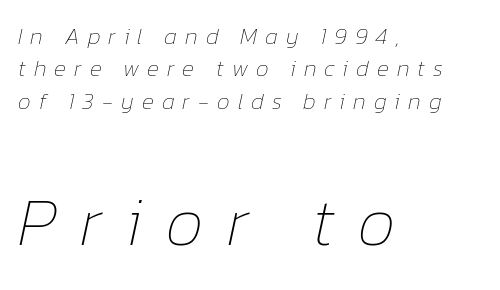
The image shows 68 px thin type, italic (leaning right); set left-aligned, normal line spacing (1.41x), unusually wide letter spacing (+0.35 em), not underlined; the second (bottom) block is 2.96x larger; low stroke contrast and a medium x-height.
